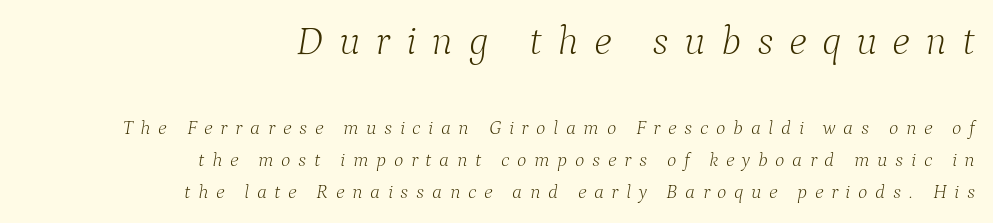
Q: Is the text bold? A: No.
Q: Is the text italic (slanted)? A: Yes, it leans right by about 9 degrees.
Q: Is the typeface a serif or a sans-serif typeface? A: Serif.
Q: Is the text underlined? A: No.
Q: How is the paragraph aligned? A: Right-aligned.
Q: Is the spacing between letters normal or unusually wide? A: Unusually wide.
Q: Is the spacing between lines tight, normal or loose? A: Normal.
Q: Which block of text is set in a larger size, the first (top) or the second (bottom)? A: The first (top) one.
Q: Width (condensed, normal, or wide)? A: Normal.
Q: Stroke contrast? A: Low.
Q: x-height? A: Medium.
Q: Monospaced? A: No.
